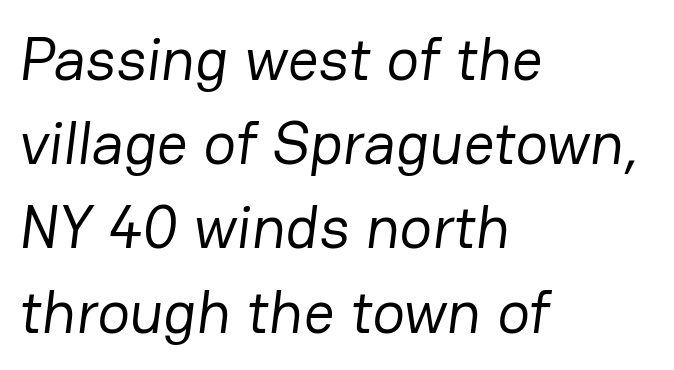
{"serif": "no", "bold": "no", "weight": "regular", "width": "normal", "stroke_contrast": "low", "x_height": "medium", "monospaced": "no", "underline": "no", "align": "left", "line_spacing": "normal", "line_spacing_ratio": 1.38, "letter_spacing": "normal", "letter_spacing_em": 0.0, "glyph_px": 61}
